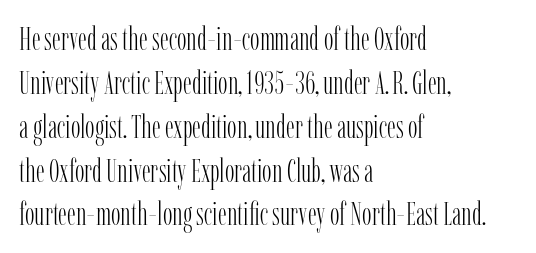
What kind of face is this? One with serifs. Line beginnings align vertically; line endings do not. Here the designer chose a conventional face with non-uniform glyph widths. Bold? No — there's no thickening of the strokes. Letters rest on an invisible, unmarked baseline.
